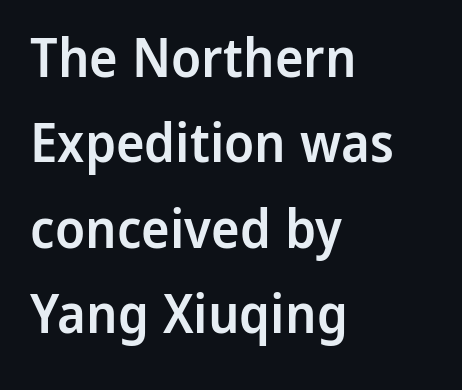
Q: Is the text bold? A: Semi-bold.
Q: Is the text italic (slanted)? A: No, it is upright.
Q: Is the typeface a serif or a sans-serif typeface? A: Sans-serif.
Q: Is the text underlined? A: No.
Q: How is the paragraph aligned? A: Left-aligned.
Q: Is the spacing between letters normal or unusually wide? A: Normal.
Q: Is the spacing between lines tight, normal or loose? A: Normal.
Q: Width (condensed, normal, or wide)? A: Normal.
Q: Stroke contrast? A: Low.
Q: x-height? A: Medium.
Q: Monospaced? A: No.
